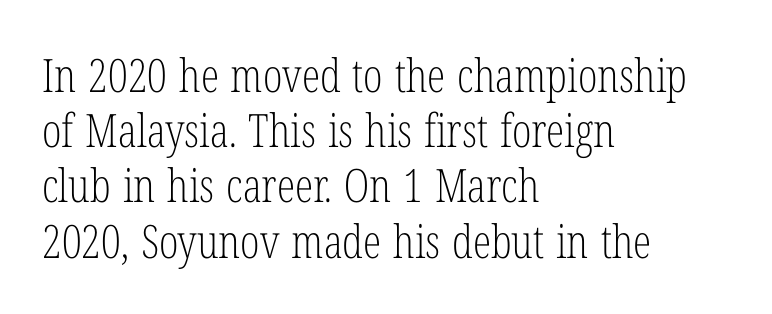
{"serif": "yes", "italic": "no", "bold": "no", "weight": "light", "width": "condensed", "stroke_contrast": "low", "x_height": "medium", "monospaced": "no", "underline": "no", "align": "left", "line_spacing_ratio": 1.2, "letter_spacing": "normal", "letter_spacing_em": 0.0, "glyph_px": 46}
